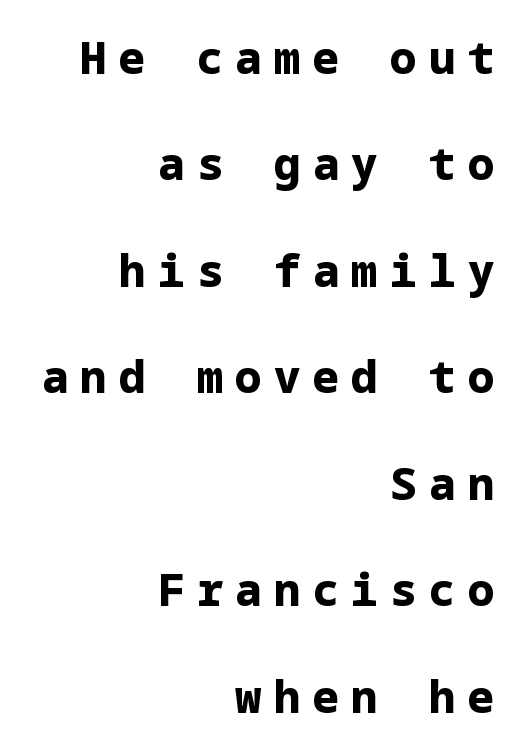
The image shows 44 px bold sans-serif type, upright; set right-aligned, loose line spacing (2.42x), unusually wide letter spacing (+0.28 em), not underlined; low stroke contrast and a medium x-height.
